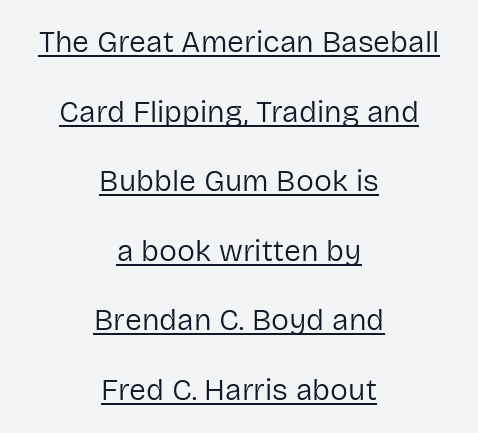
Q: Is the text bold? A: No.
Q: Is the text italic (slanted)? A: No, it is upright.
Q: Is the typeface a serif or a sans-serif typeface? A: Sans-serif.
Q: Is the text underlined? A: Yes.
Q: How is the paragraph aligned? A: Centered.
Q: Is the spacing between letters normal or unusually wide? A: Normal.
Q: Is the spacing between lines tight, normal or loose? A: Loose.
Q: Width (condensed, normal, or wide)? A: Normal.
Q: Stroke contrast? A: Low.
Q: x-height? A: Medium.
Q: Monospaced? A: No.
